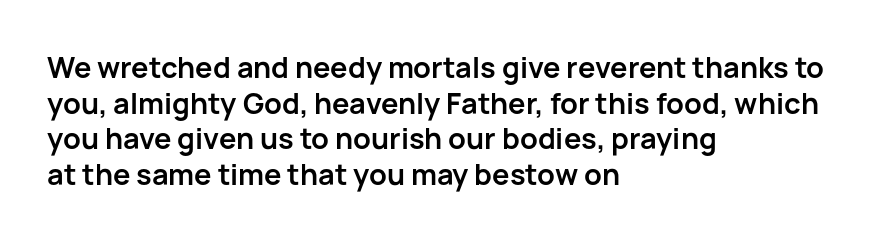
The image shows 29 px semibold sans-serif type, upright; set left-aligned, line spacing 1.23x, normal letter spacing, not underlined; low stroke contrast and a medium x-height.
